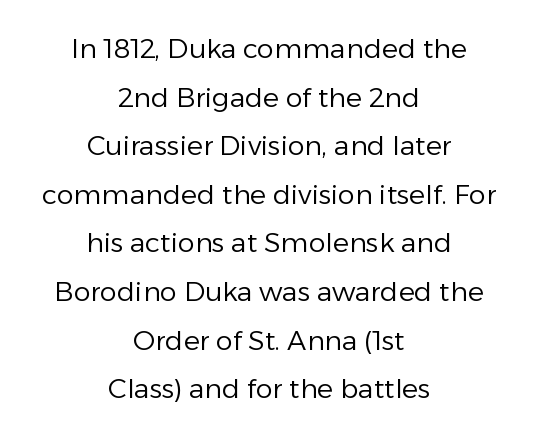
{"italic": "no", "bold": "no", "underline": "no", "align": "center", "line_spacing_ratio": 1.8, "letter_spacing": "normal", "letter_spacing_em": 0.0, "glyph_px": 27}
